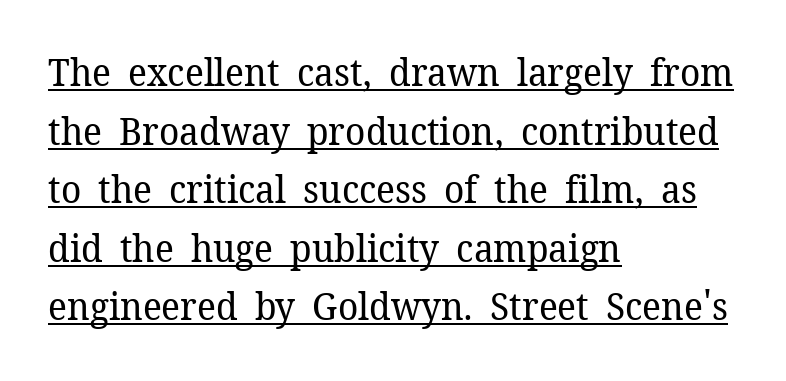
The image shows 38 px regular-weight serif type, upright; set left-aligned, normal line spacing (1.54x), normal letter spacing, underlined; low stroke contrast and a medium x-height.
